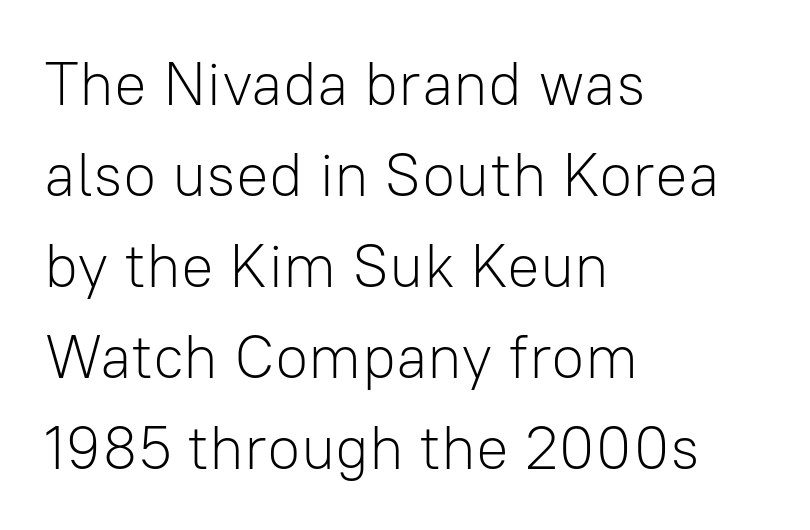
Look at the tracking — it's just the regular setting, nothing added. No letter is thick-stroked: the sample isn't bold. Characters remain perfectly vertical along every line. This block has exactly the height ordinary leading produces. Note the varied advance widths — an 'i' is clearly narrower than an 'm'.
